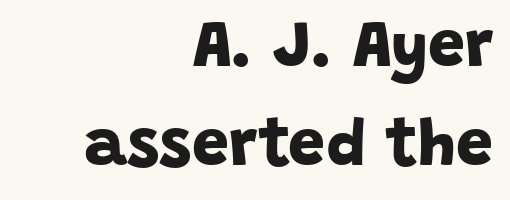
No extra tracking has been applied to these lines. This rendering uses right alignment, leaving the left contour irregular. Thick stems and heavy bowls — unmistakably bold. The passage shown stacks its lines at a standard gap. Spacing verdict: proportional, widths tailored to each character.
